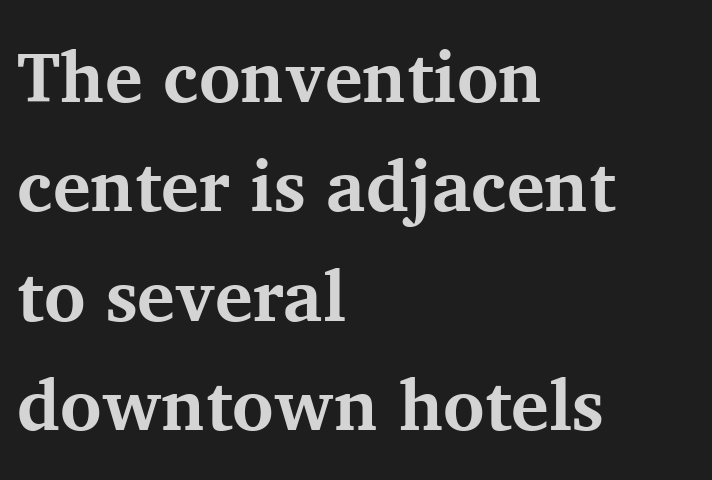
This sample has the flowing, uneven cadence of proportional lettering. The rendering uses a moderate line-height, typical for paragraphs. Casual observation: everything's shoved over to the left. Ascenders rise straight up at ninety degrees. Here the glyphs are tracked normally, forming tight word shapes. These lines carry a lot of weight — the face is fully bold.
